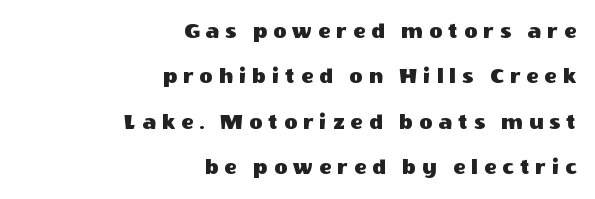
The image shows 23 px text type, upright; set right-aligned, loose line spacing (1.97x), unusually wide letter spacing (+0.26 em), not underlined.
